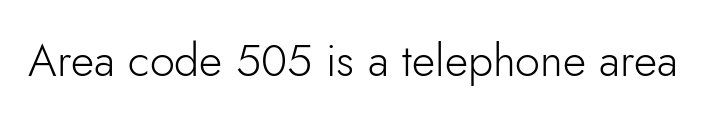
A typesetter would call this proportional, since set widths differ per character. Grotesque or geometric, the face here clearly has no serifs. Short note: letters normally spaced. The space beneath each line is pristine and unruled.
